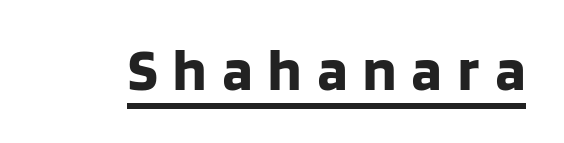
{"serif": "no", "italic": "no", "bold": "yes", "weight": "bold", "width": "normal", "stroke_contrast": "low", "x_height": "large", "monospaced": "no", "underline": "yes", "letter_spacing": "wide", "letter_spacing_em": 0.27, "glyph_px": 60}
